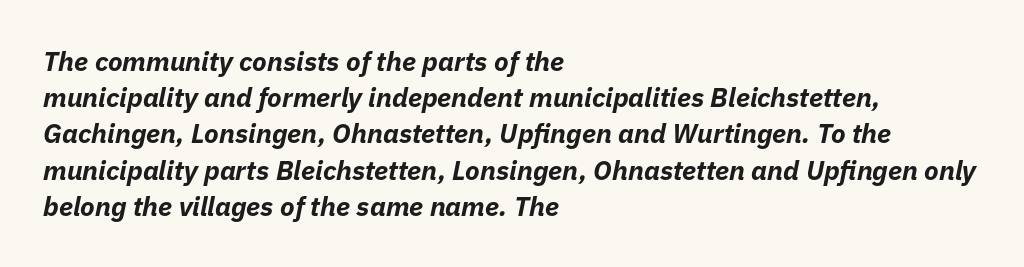
Honestly, there is no underline to notice here at all. Caption: multi-line text, flush left, ragged right. These lines sit exactly where default settings would place them. Thick stems and heavy bowls — unmistakably bold. This rendering leaves character spacing at its baseline value. Compared with ordinary roman type, these characters are visibly tilted.
